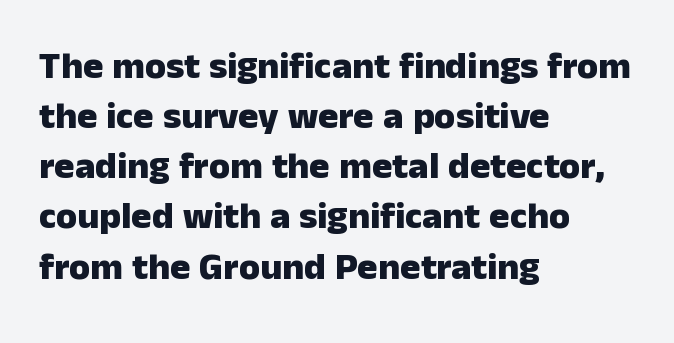
Typeset ragged right — the left edge is the straight one. Does the leading feel generous? No, just average. Strokes here are thick enough to call this a true bold. The passage shown is typed in a proportional face where columns would drift.
